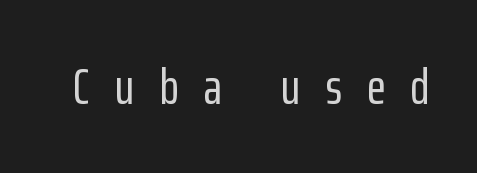
Q: Is the text italic (slanted)? A: No, it is upright.
Q: Is the typeface a serif or a sans-serif typeface? A: Sans-serif.
Q: Is the text underlined? A: No.
Q: Is the spacing between letters normal or unusually wide? A: Unusually wide.
Q: Width (condensed, normal, or wide)? A: Condensed.
Q: Stroke contrast? A: Low.
Q: x-height? A: Medium.
Q: Monospaced? A: No.
